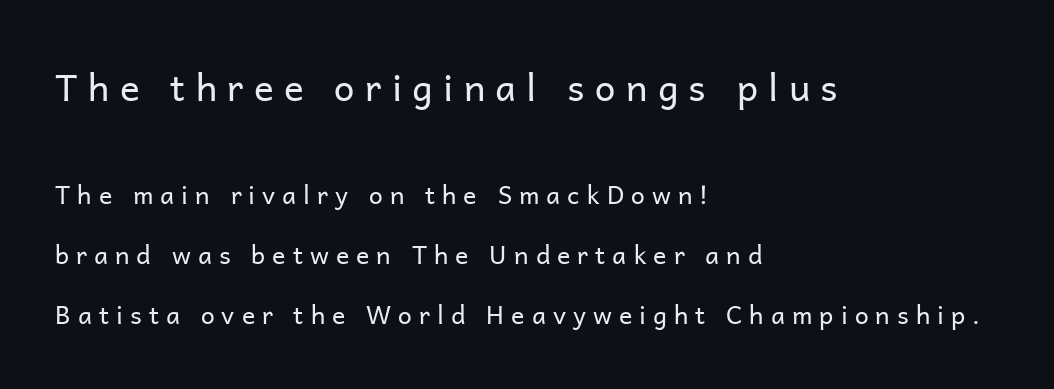
{"serif": "no", "italic": "no", "bold": "no", "weight": "regular", "width": "normal", "stroke_contrast": "low", "x_height": "medium", "monospaced": "no", "underline": "no", "align": "left", "line_spacing": "loose", "line_spacing_ratio": 2.39, "letter_spacing": "wide", "letter_spacing_em": 0.28, "larger_block": "first", "size_ratio": 1.48, "glyph_px": 37}
